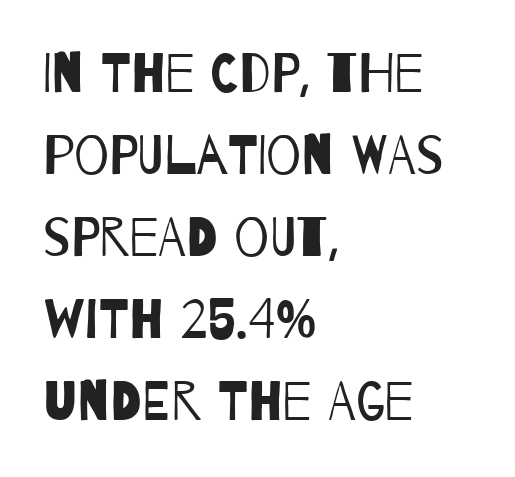
Q: Is the text bold? A: No.
Q: Is the typeface a serif or a sans-serif typeface? A: Sans-serif.
Q: Is the text underlined? A: No.
Q: How is the paragraph aligned? A: Left-aligned.
Q: Is the spacing between letters normal or unusually wide? A: Normal.
Q: Is the spacing between lines tight, normal or loose? A: Normal.
Q: Width (condensed, normal, or wide)? A: Condensed.
Q: Stroke contrast? A: Low.
Q: x-height? A: Large.
Q: Monospaced? A: No.
